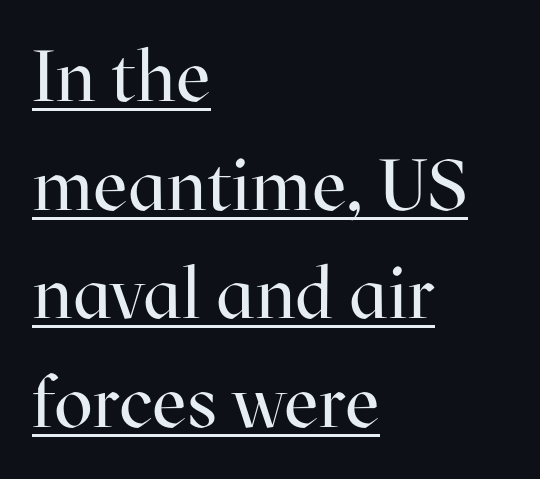
These lines are rendered in a variable-pitch font. The gaps between neighbouring characters are ordinary and unremarkable. Font category for this specimen: serif. Casual observation: everything's shoved over to the left. Decoration check: the copy is underlined.
